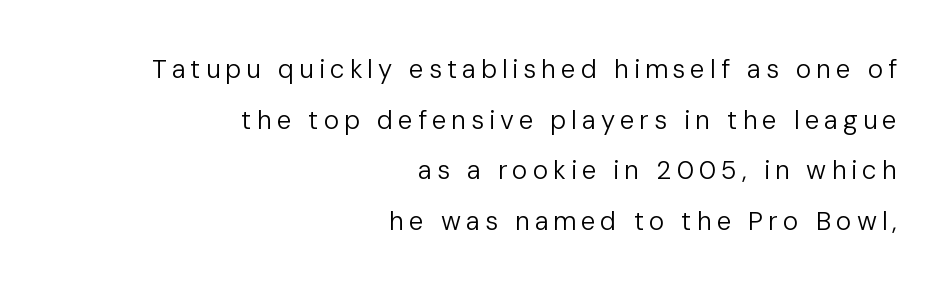
{"italic": "no", "bold": "no", "underline": "no", "align": "right", "line_spacing": "loose", "line_spacing_ratio": 1.95, "glyph_px": 26}
